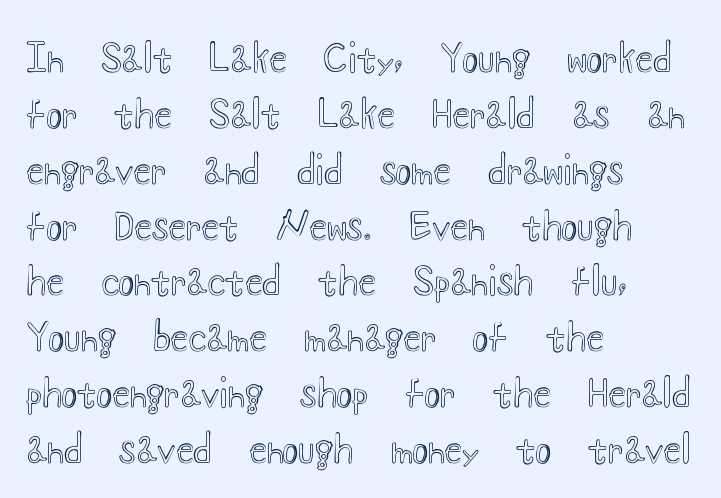
Q: Is the text italic (slanted)? A: No, it is upright.
Q: Is the text underlined? A: No.
Q: How is the paragraph aligned? A: Left-aligned.
Q: Is the spacing between letters normal or unusually wide? A: Normal.
Q: Is the spacing between lines tight, normal or loose? A: Normal.
Q: Width (condensed, normal, or wide)? A: Wide.
Q: x-height? A: Small.
Q: Monospaced? A: No.
